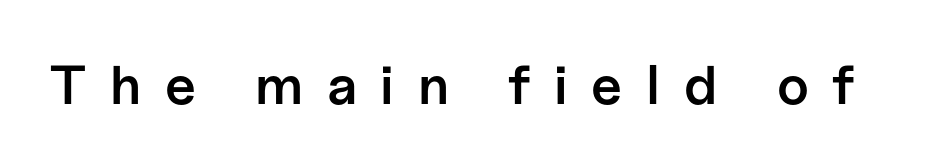
{"serif": "no", "italic": "no", "bold": "semi", "weight": "semibold", "width": "normal", "stroke_contrast": "low", "x_height": "medium", "monospaced": "no", "underline": "no", "letter_spacing": "wide", "letter_spacing_em": 0.43, "glyph_px": 55}
